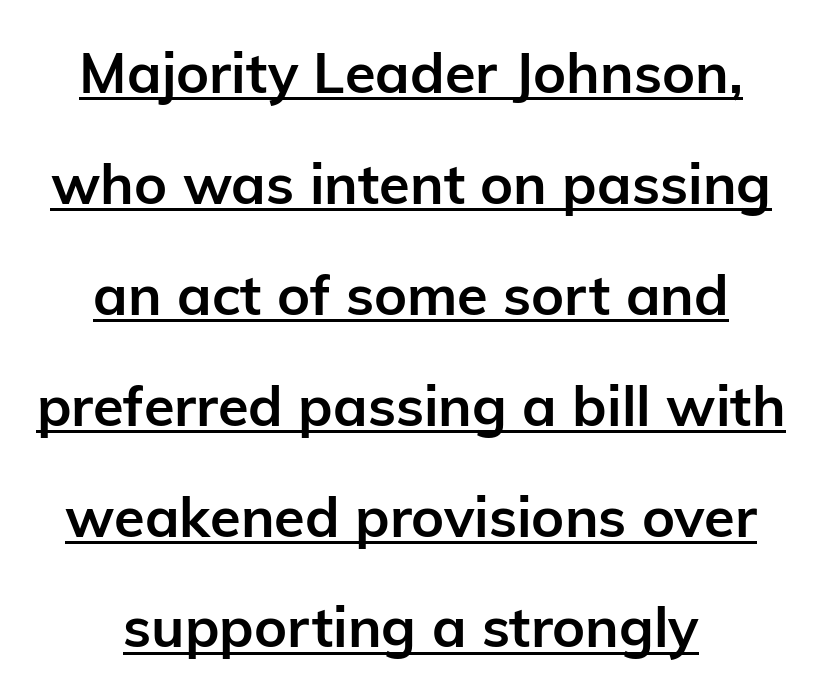
{"serif": "no", "italic": "no", "bold": "yes", "weight": "semibold", "width": "normal", "stroke_contrast": "low", "x_height": "medium", "monospaced": "no", "underline": "yes", "align": "center", "line_spacing": "loose", "line_spacing_ratio": 1.98, "letter_spacing": "normal", "letter_spacing_em": 0.0, "glyph_px": 56}
